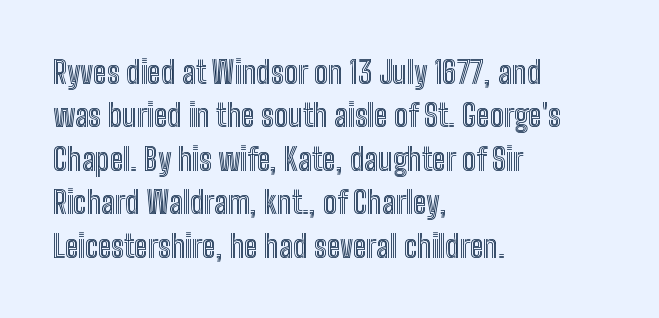
Q: Is the text italic (slanted)? A: No, it is upright.
Q: Is the text underlined? A: No.
Q: How is the paragraph aligned? A: Left-aligned.
Q: Is the spacing between letters normal or unusually wide? A: Normal.
Q: Is the spacing between lines tight, normal or loose? A: Normal.
Q: Width (condensed, normal, or wide)? A: Condensed.
Q: x-height? A: Medium.
Q: Monospaced? A: No.
